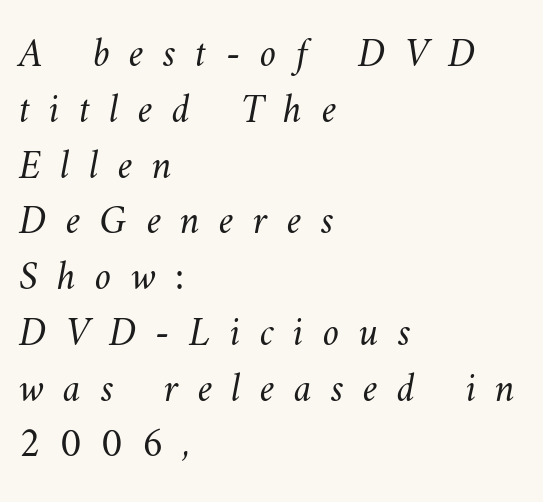
{"bold": "no", "weight": "light", "width": "normal", "stroke_contrast": "medium", "x_height": "small", "monospaced": "no", "underline": "no", "align": "left", "line_spacing": "normal", "line_spacing_ratio": 1.36, "letter_spacing": "wide", "letter_spacing_em": 0.47, "glyph_px": 41}
